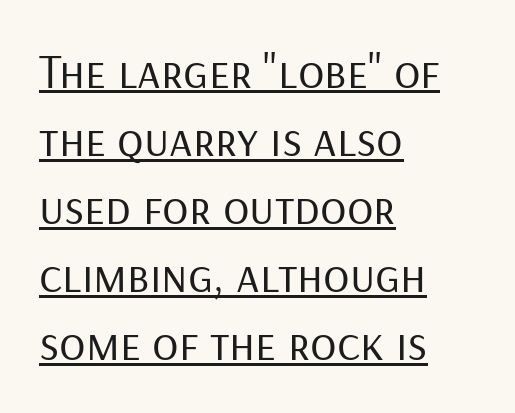
The image shows 49 px regular-weight sans-serif type, upright; set left-aligned, normal line spacing (1.39x), normal letter spacing, underlined; low stroke contrast and a medium x-height.
